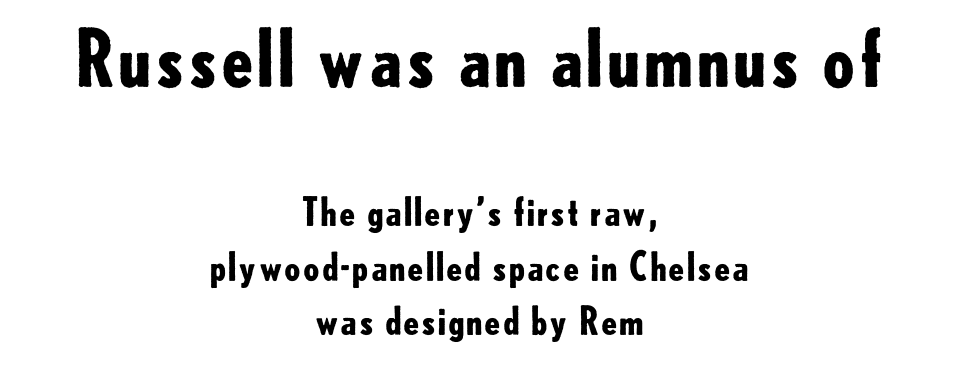
Q: Is the text bold? A: Yes.
Q: Is the text italic (slanted)? A: No, it is upright.
Q: Is the typeface a serif or a sans-serif typeface? A: Sans-serif.
Q: Is the text underlined? A: No.
Q: How is the paragraph aligned? A: Centered.
Q: Is the spacing between letters normal or unusually wide? A: Normal.
Q: Is the spacing between lines tight, normal or loose? A: Normal.
Q: Which block of text is set in a larger size, the first (top) or the second (bottom)? A: The first (top) one.
Q: Width (condensed, normal, or wide)? A: Normal.
Q: Stroke contrast? A: Low.
Q: x-height? A: Small.
Q: Monospaced? A: No.
